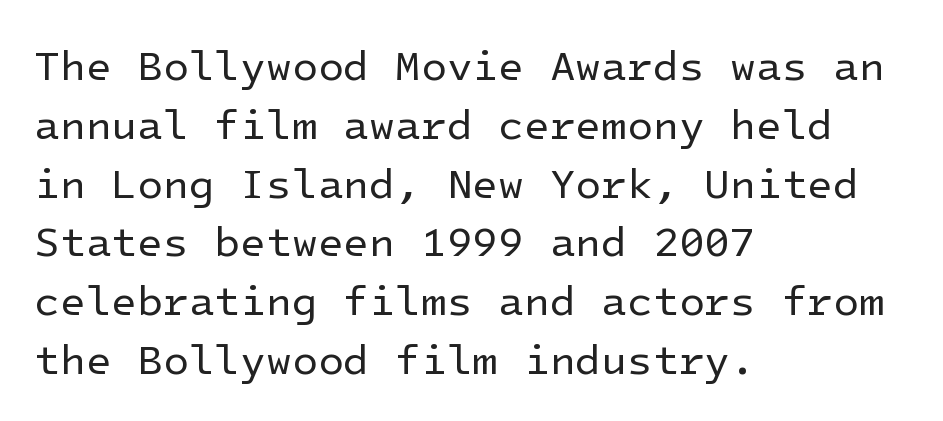
The letters carry no serifs — their stems end cleanly without finishing strokes. Summary of vertical rhythm: regular, with standard interline spacing. Words appear dense and cohesive because spacing is normal. Notice how the passage keeps a crisp vertical edge on the left only. Underlining? Definitely not there.
